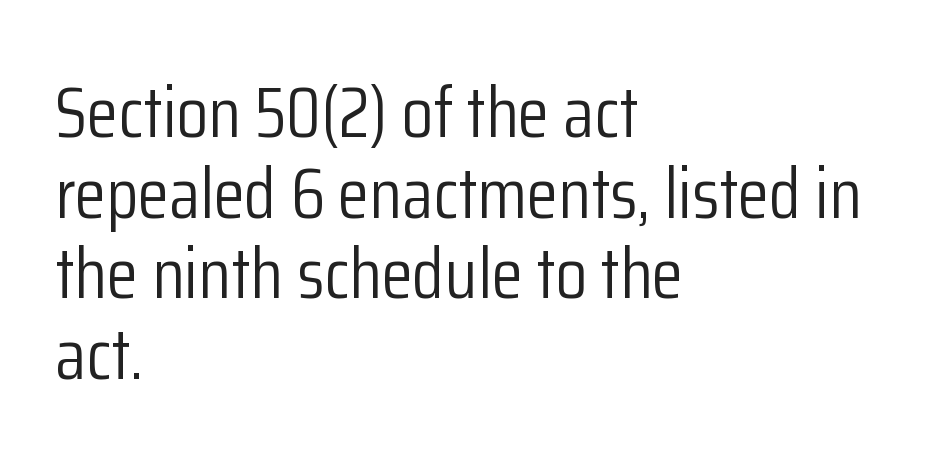
The image shows 72 px light, condensed sans-serif type, upright; set left-aligned, tight line spacing (1.12x), normal letter spacing, not underlined; low stroke contrast and a medium x-height.
